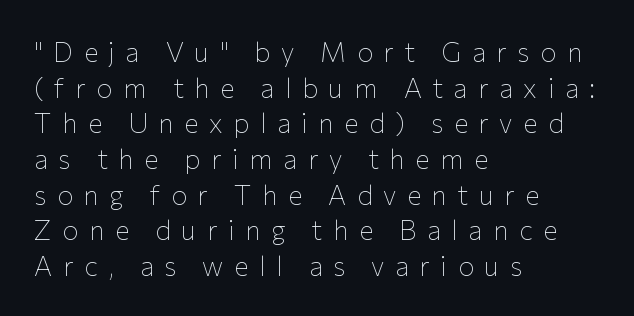
The image shows 27 px text type, upright; set left-aligned, normal line spacing (1.32x), unusually wide letter spacing (+0.39 em), not underlined.
